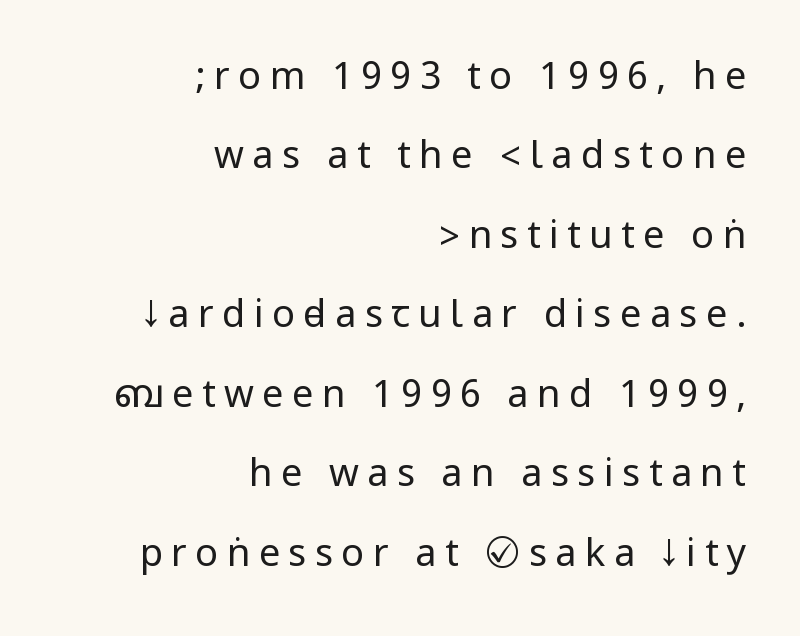
{"serif": "no", "italic": "no", "bold": "no", "weight": "regular", "width": "condensed", "stroke_contrast": "low", "underline": "no", "align": "right", "line_spacing": "loose", "line_spacing_ratio": 2.09, "letter_spacing": "wide", "letter_spacing_em": 0.22, "glyph_px": 38}
